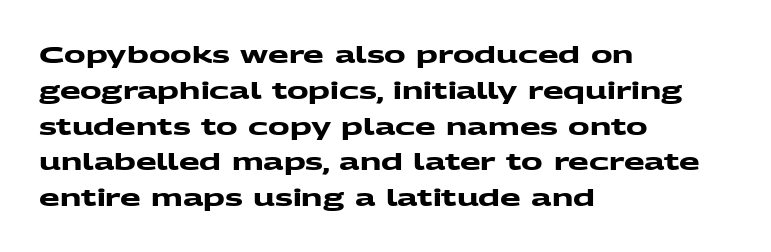
Where is the straight margin? On the left. Typographic density is high because the face is bold. Each new line begins a customary step beneath the previous one. This rendering leaves character spacing at its baseline value.
